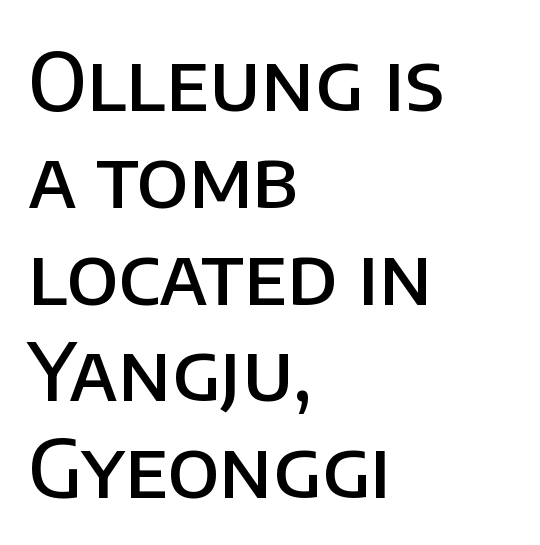
Q: Is the text bold? A: Semi-bold.
Q: Is the text italic (slanted)? A: No, it is upright.
Q: Is the typeface a serif or a sans-serif typeface? A: Sans-serif.
Q: Is the text underlined? A: No.
Q: How is the paragraph aligned? A: Left-aligned.
Q: Is the spacing between letters normal or unusually wide? A: Normal.
Q: Width (condensed, normal, or wide)? A: Normal.
Q: Stroke contrast? A: Low.
Q: x-height? A: Large.
Q: Monospaced? A: No.
